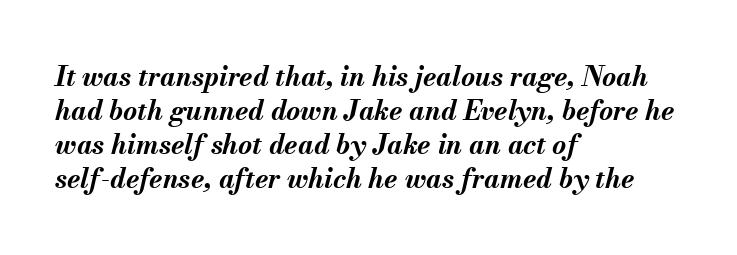
{"italic": "yes", "lean": "right", "slant_degrees": 13, "bold": "yes", "underline": "no", "align": "left", "line_spacing": "normal", "line_spacing_ratio": 1.26, "letter_spacing": "normal", "letter_spacing_em": 0.0, "glyph_px": 27}
